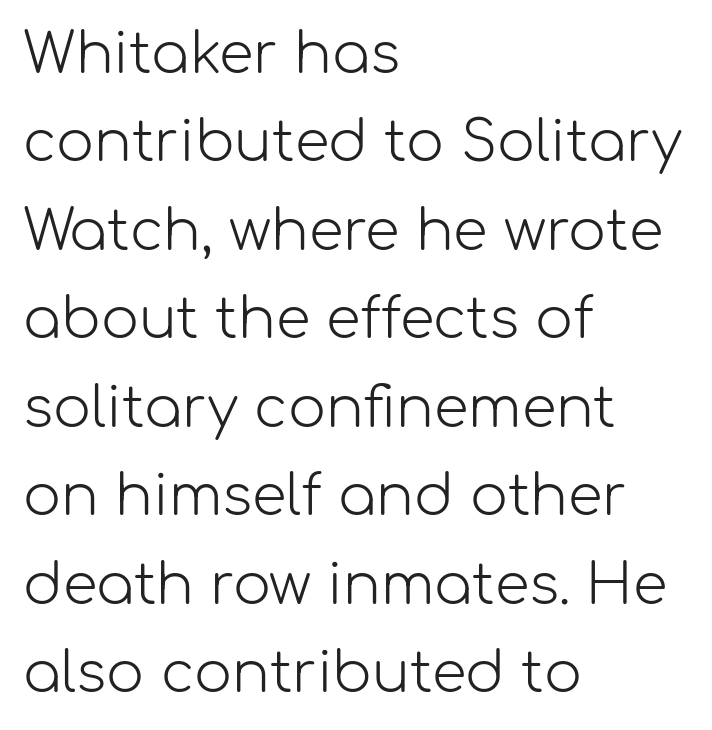
{"serif": "no", "italic": "no", "bold": "no", "weight": "light", "width": "normal", "stroke_contrast": "low", "x_height": "medium", "monospaced": "no", "underline": "no", "align": "left", "line_spacing": "normal", "line_spacing_ratio": 1.58, "letter_spacing": "normal", "letter_spacing_em": 0.0, "glyph_px": 56}
